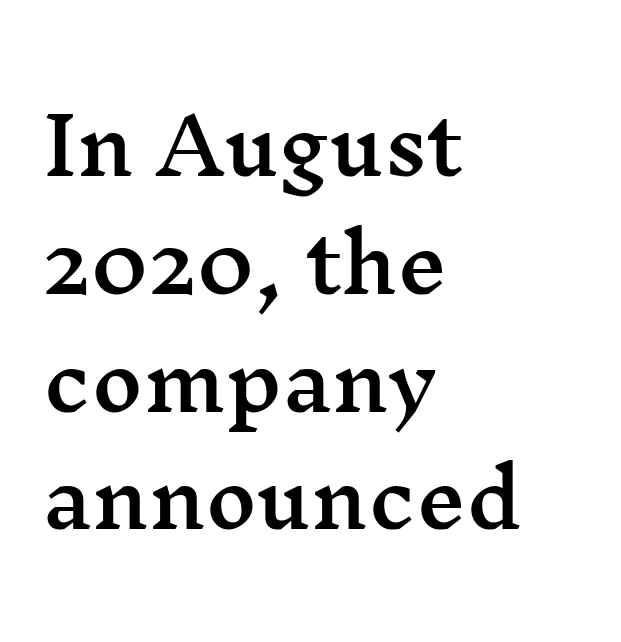
Q: Is the text italic (slanted)? A: No, it is upright.
Q: Is the typeface a serif or a sans-serif typeface? A: Serif.
Q: Is the text underlined? A: No.
Q: How is the paragraph aligned? A: Left-aligned.
Q: Is the spacing between letters normal or unusually wide? A: Normal.
Q: Is the spacing between lines tight, normal or loose? A: Normal.
Q: Width (condensed, normal, or wide)? A: Wide.
Q: Stroke contrast? A: Medium.
Q: x-height? A: Medium.
Q: Monospaced? A: No.
